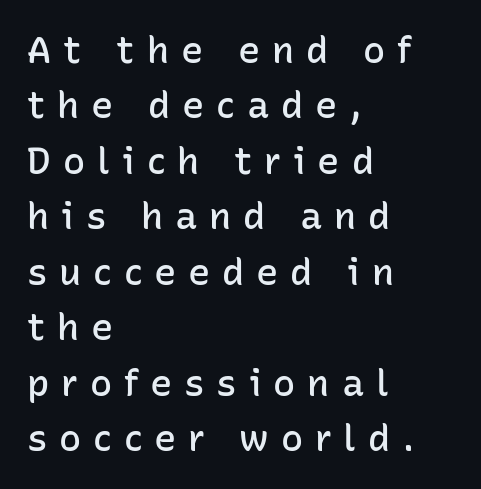
{"serif": "no", "italic": "no", "bold": "semi", "weight": "semibold", "width": "normal", "stroke_contrast": "low", "x_height": "medium", "monospaced": "no", "underline": "no", "align": "left", "line_spacing": "normal", "line_spacing_ratio": 1.5, "letter_spacing": "wide", "letter_spacing_em": 0.32, "glyph_px": 37}
